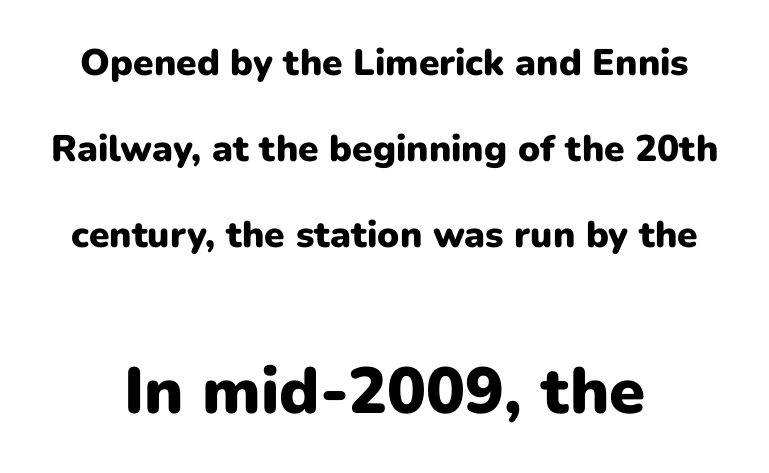
A bare baseline throughout the passage. The passage shown is typeset with a sans-serif family. The face used here has the dense, thick strokes of a bold. Does extra space separate the letters? No, they use regular spacing. Proportional: the letters do not fall into vertical columns.
